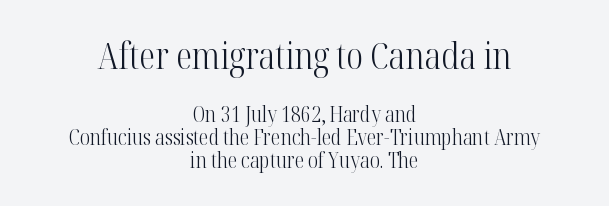
The image shows 36 px light, condensed serif type, upright; set centered, tight line spacing (1.11x), normal letter spacing, not underlined; the first (top) block is 1.71x larger; high stroke contrast and a medium x-height.
